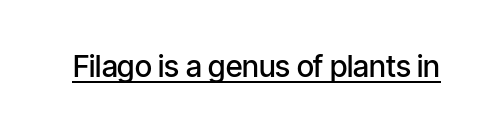
The image shows 30 px semibold, condensed sans-serif type, upright; set normal letter spacing, underlined; low stroke contrast and a medium x-height.
